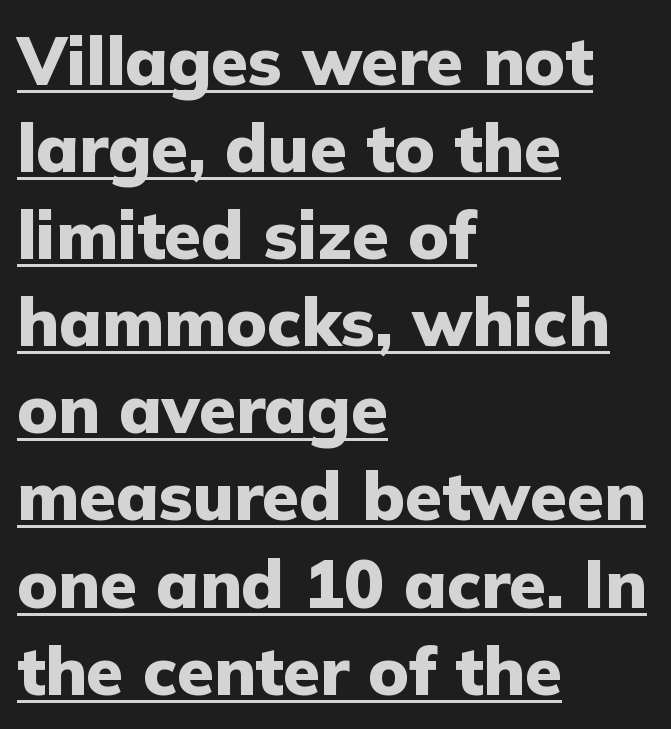
{"serif": "no", "italic": "no", "bold": "yes", "weight": "heavy", "width": "normal", "stroke_contrast": "low", "x_height": "medium", "monospaced": "no", "underline": "yes", "align": "left", "line_spacing": "normal", "line_spacing_ratio": 1.3, "letter_spacing": "normal", "letter_spacing_em": 0.0, "glyph_px": 67}
